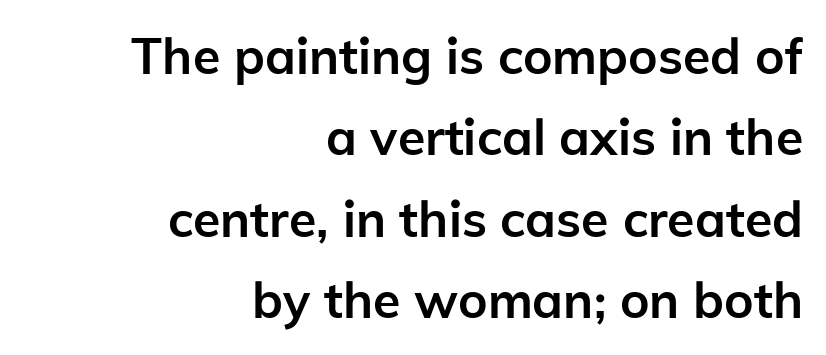
Q: Is the text bold? A: Yes.
Q: Is the text italic (slanted)? A: No, it is upright.
Q: Is the typeface a serif or a sans-serif typeface? A: Sans-serif.
Q: Is the text underlined? A: No.
Q: How is the paragraph aligned? A: Right-aligned.
Q: Is the spacing between letters normal or unusually wide? A: Normal.
Q: Is the spacing between lines tight, normal or loose? A: Normal.
Q: Width (condensed, normal, or wide)? A: Normal.
Q: Stroke contrast? A: Low.
Q: x-height? A: Medium.
Q: Monospaced? A: No.
